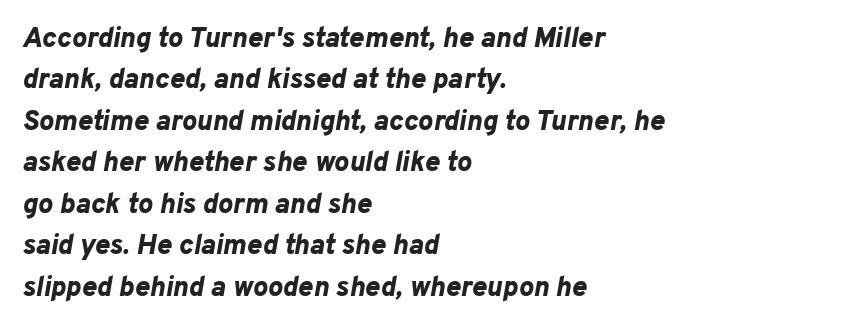
Nothing unusual about the tracking: characters are spaced as the font intends. Honestly, there is no underline to notice here at all. You can tell it's italic because the verticals aren't actually vertical. On the weight axis this lands at bold, roughly 700. Is this a fixed-width face? No — the glyphs have proportional, varying widths.
